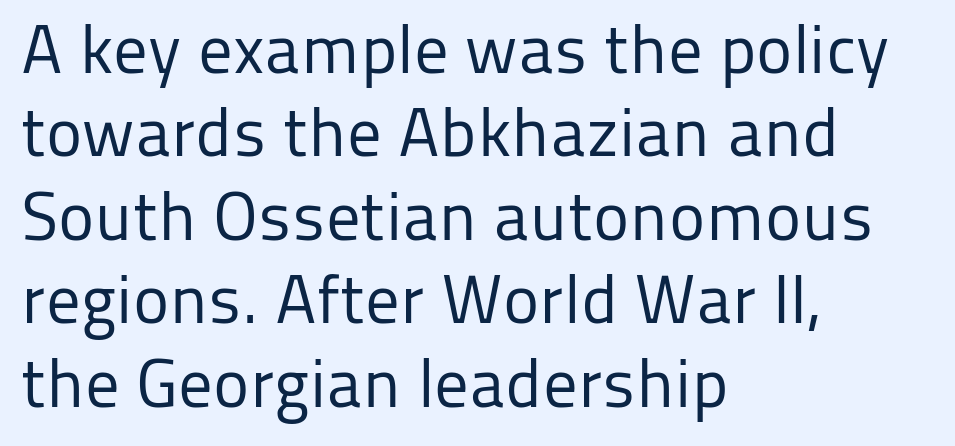
The image shows 69 px regular-weight sans-serif type, upright; set left-aligned, line spacing 1.21x, normal letter spacing, not underlined; low stroke contrast and a medium x-height.
